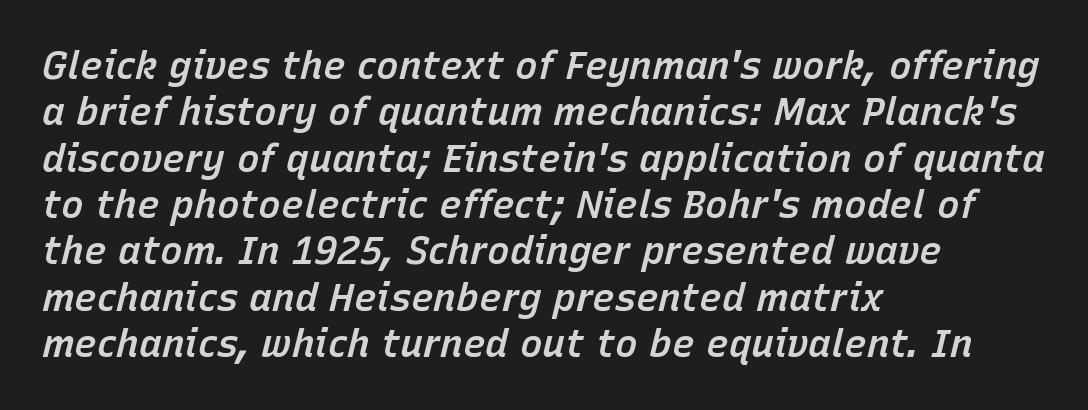
Check under the words: just untouched page. Here the designer chose a conventional face with non-uniform glyph widths. Does extra space separate the letters? No, they use regular spacing. The paragraph shown leans on its left margin. The letters are slanted; this is an italic face.
